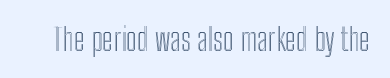
The foot of each line stays bare and open. This sample uses an upright cut, with every glyph sitting square on the baseline. Varying glyph widths throughout — classic text-font behaviour. This sample uses plain, unmodified letter spacing.
